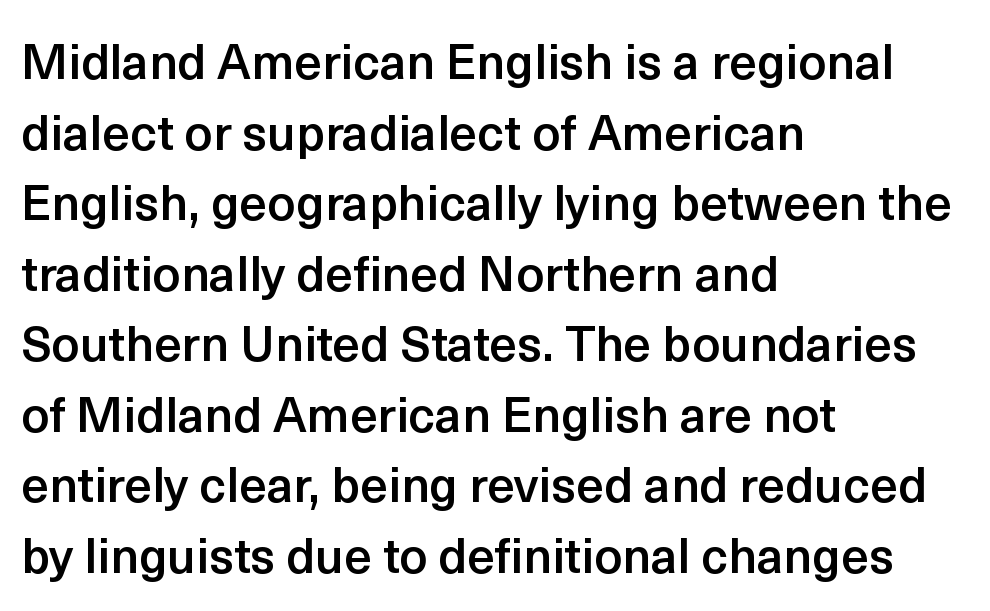
Leading: standard. Students, this is semibold: more ink than regular, less than bold. Every stem runs plumb, perpendicular to the baseline. Nobody drew a line under any word here. The typeface chosen for these lines omits serifs. Students, note that the glyphs here touch the page at normal intervals.
